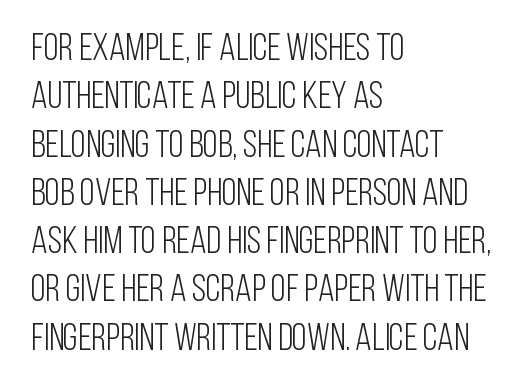
The image shows 38 px light, condensed sans-serif type, upright; set left-aligned, normal line spacing (1.27x), normal letter spacing, not underlined; low stroke contrast and a large x-height.
